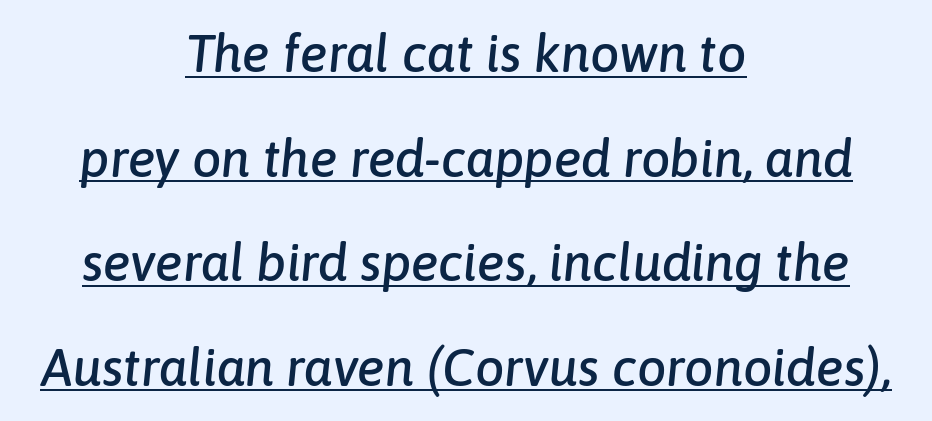
The image shows 52 px text type, italic (leaning right); set centered, loose line spacing (2.01x), normal letter spacing, underlined; low stroke contrast and a medium x-height.
